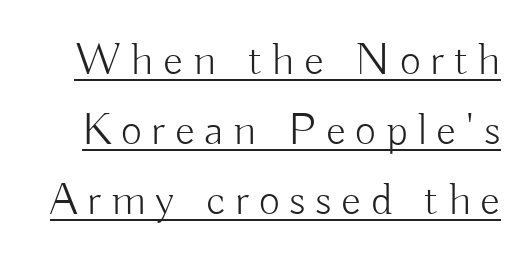
Caption: expanded tracking, letters set apart. The strokes carry an ordinary text weight at most. Regarding serifs, this sample does without them. Glance below the letters and you will spot a drawn line. Do the characters align in a grid? No, the font is proportional. A roman cut, with each character standing at attention.
